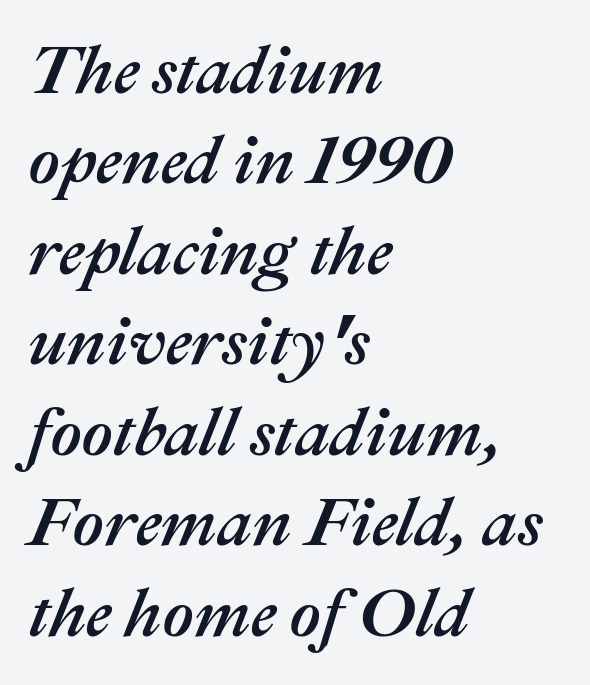
The face used here is proportionally spaced, like ordinary book or web type. Short note: letters normally spaced. Descenders hang freely into open space. A classic flush-left, rag-right setting is used for this passage. Honestly, the row spacing looks completely unremarkable. The specimen reads as italic at a glance.
